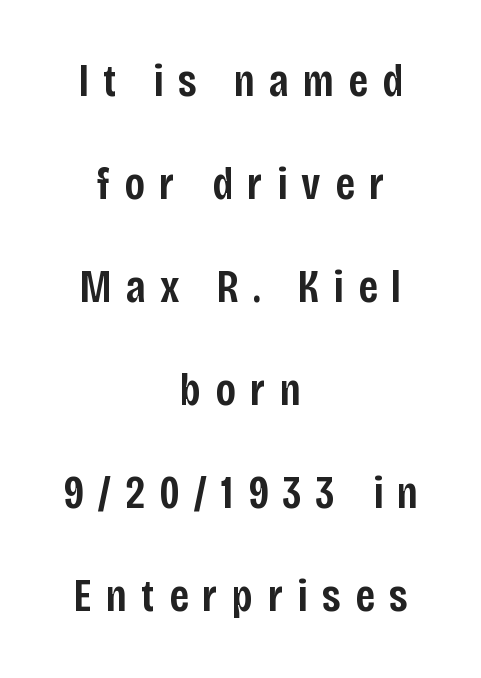
Quick note: not italic, upright. There is plenty of visible air inserted between adjacent glyphs. Look at the bottom of the vertical strokes: they stop flat, with no serifs. Unmarked baselines from the first word to the last.
